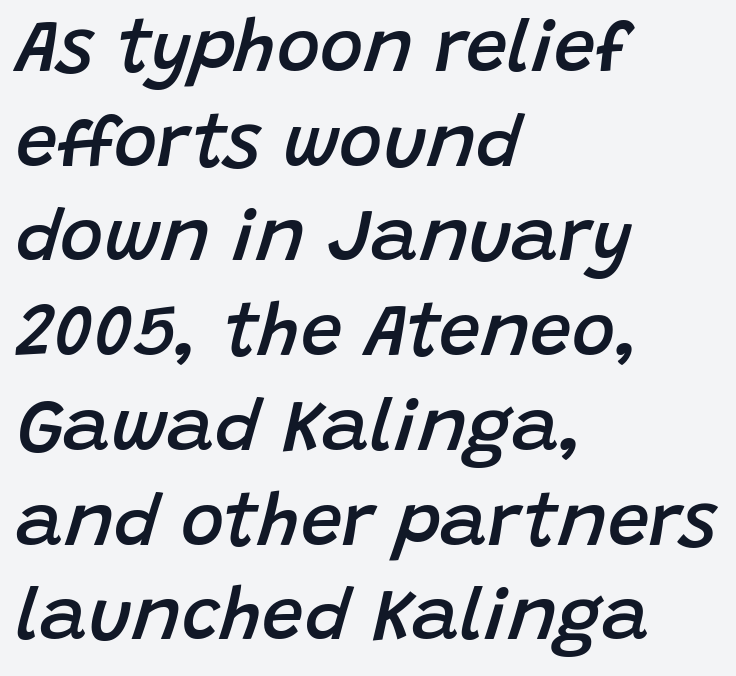
{"italic": "yes", "lean": "right", "slant_degrees": 15, "bold": "semi", "weight": "semibold", "width": "normal", "stroke_contrast": "low", "x_height": "large", "monospaced": "no", "underline": "no", "align": "left", "line_spacing": "normal", "line_spacing_ratio": 1.28, "letter_spacing": "normal", "letter_spacing_em": 0.0, "glyph_px": 74}
